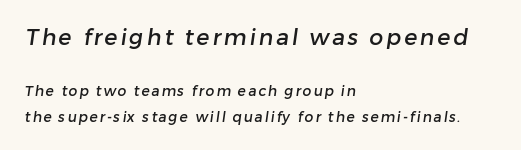
The gap between lines stays unmarked. A classic flush-left, rag-right setting is used for this passage. The rendering shrinks the type as you move from the upper chunk to the lower.
